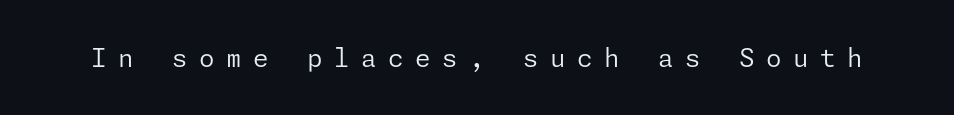
{"italic": "no", "bold": "no", "underline": "no", "letter_spacing": "wide", "letter_spacing_em": 0.46, "glyph_px": 25}
